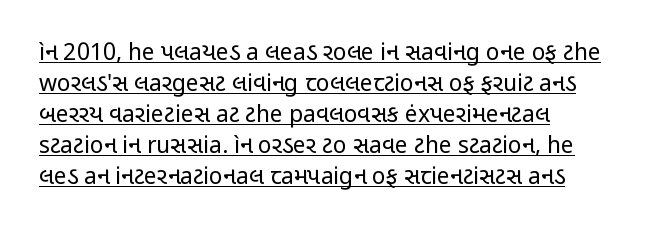
The image shows 23 px text type, upright; set left-aligned, normal line spacing (1.35x), normal letter spacing, underlined.
